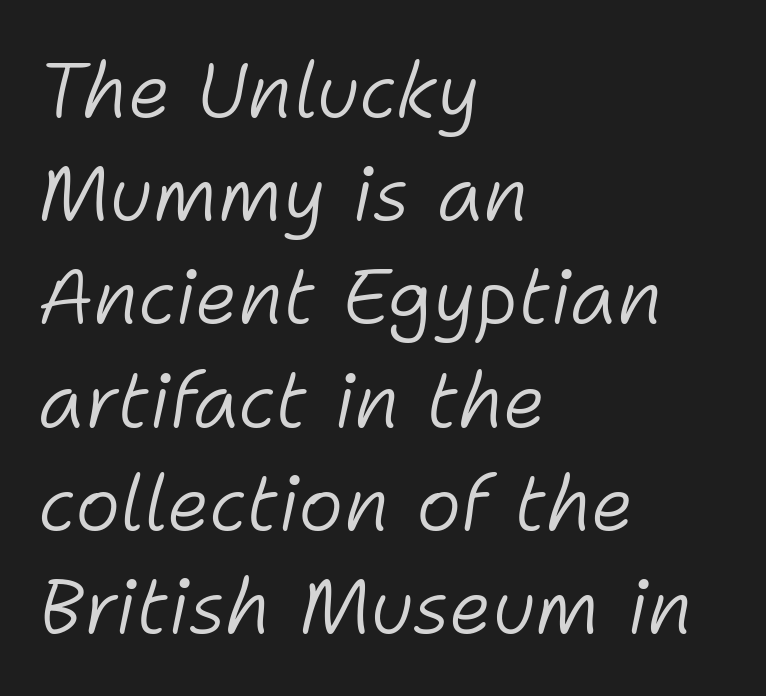
Weight: in the light-to-regular range. Do the characters align in a grid? No, the font is proportional. Beneath every word, the page is bare. Whoever set this chose a conventional vertical rhythm. Designer's note — italics engaged. The line texture is even and compact thanks to regular tracking.
